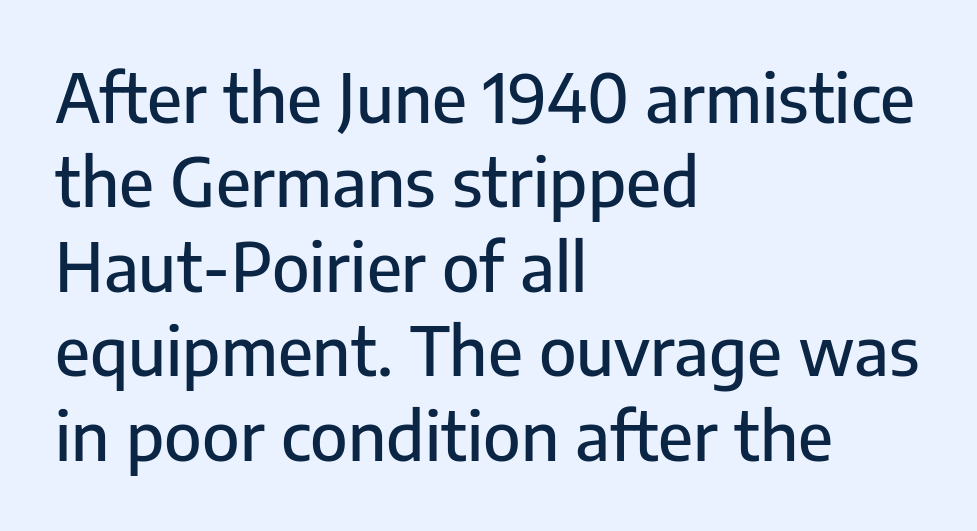
The image shows 66 px sans-serif type, upright; set left-aligned, normal line spacing (1.28x), normal letter spacing, not underlined; low stroke contrast and a medium x-height.
